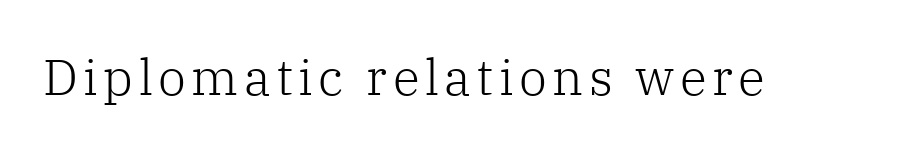
Little horizontal feet cap the strokes, marking this as serif type. Think of a printed novel: that variable character pitch is what you see here. The weight would be labelled regular, book, light, or lighter still. Italic? Not at all — the glyphs are vertical. Descenders are the only things crossing below the line.
